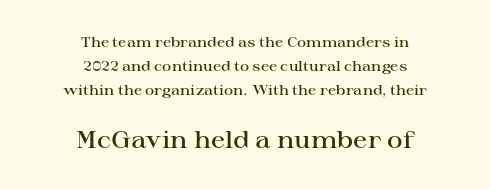
The words here are not underlined. The letters stand straight up with perfectly vertical stems. The strokes are fattened partway — semibold, not bold. The passage shown begins with its smaller block and ends with its larger one.
